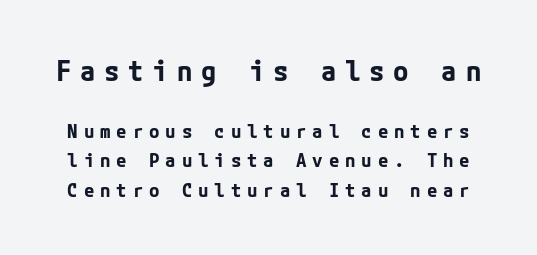
The image shows 28 px bold sans-serif type, upright; set normal line spacing (1.55x), unusually wide letter spacing (+0.31 em), not underlined; the first (top) block is 1.47x larger; low stroke contrast and a medium x-height.
